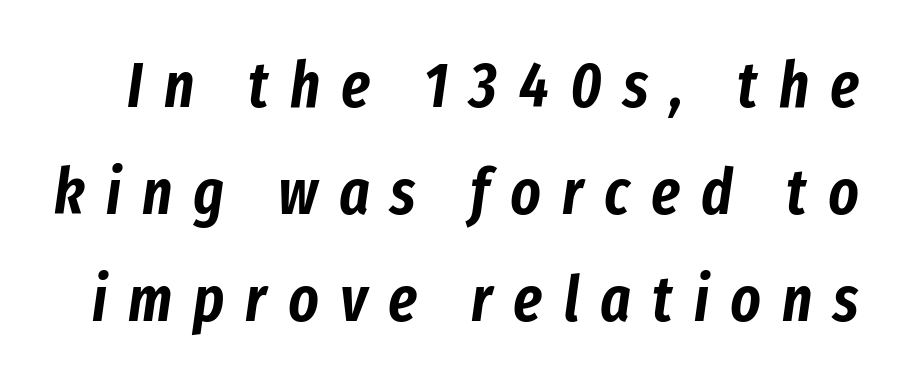
{"italic": "yes", "lean": "right", "slant_degrees": 8, "width": "condensed", "stroke_contrast": "low", "x_height": "medium", "monospaced": "no", "underline": "no", "line_spacing": "normal", "line_spacing_ratio": 1.67, "letter_spacing": "wide", "letter_spacing_em": 0.33, "glyph_px": 64}
